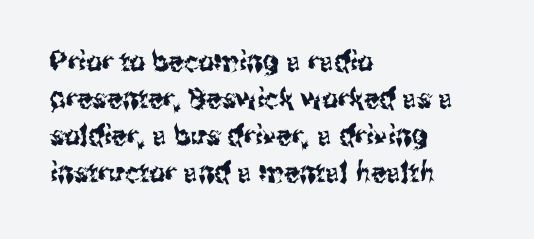
Q: Is the text italic (slanted)? A: No, it is upright.
Q: Is the typeface a serif or a sans-serif typeface? A: Sans-serif.
Q: Is the text underlined? A: No.
Q: How is the paragraph aligned? A: Left-aligned.
Q: Is the spacing between letters normal or unusually wide? A: Normal.
Q: Is the spacing between lines tight, normal or loose? A: Normal.
Q: Width (condensed, normal, or wide)? A: Condensed.
Q: Stroke contrast? A: Medium.
Q: x-height? A: Medium.
Q: Monospaced? A: No.
